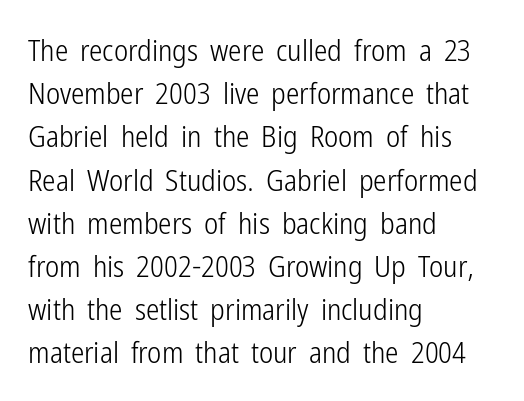
Q: Is the text bold? A: No.
Q: Is the text italic (slanted)? A: No, it is upright.
Q: Is the typeface a serif or a sans-serif typeface? A: Sans-serif.
Q: Is the text underlined? A: No.
Q: How is the paragraph aligned? A: Left-aligned.
Q: Is the spacing between letters normal or unusually wide? A: Normal.
Q: Is the spacing between lines tight, normal or loose? A: Normal.
Q: Width (condensed, normal, or wide)? A: Condensed.
Q: Stroke contrast? A: Low.
Q: x-height? A: Medium.
Q: Monospaced? A: No.
